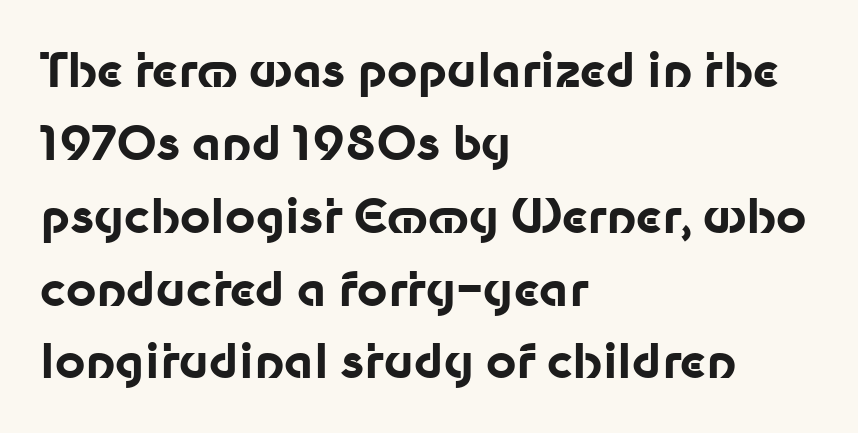
This sample keeps an unexceptional amount of space between lines. Horizontally, the lines are justified to the leading edge only. Here the designer chose a conventional face with non-uniform glyph widths. The glyphs in this specimen are sans serif. Quick note: not italic, upright.
